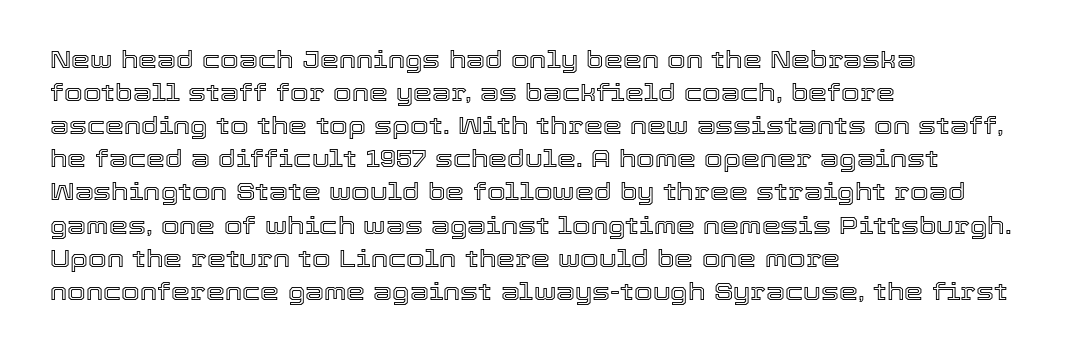
Q: Is the text italic (slanted)? A: No, it is upright.
Q: Is the text underlined? A: No.
Q: How is the paragraph aligned? A: Left-aligned.
Q: Is the spacing between letters normal or unusually wide? A: Normal.
Q: Is the spacing between lines tight, normal or loose? A: Normal.
